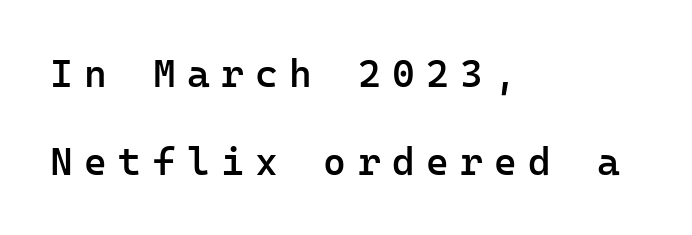
{"serif": "no", "italic": "no", "bold": "semi", "weight": "semibold", "width": "normal", "stroke_contrast": "low", "x_height": "medium", "monospaced": "yes", "underline": "no", "align": "left", "line_spacing": "loose", "line_spacing_ratio": 2.25, "letter_spacing": "wide", "letter_spacing_em": 0.29, "glyph_px": 39}
